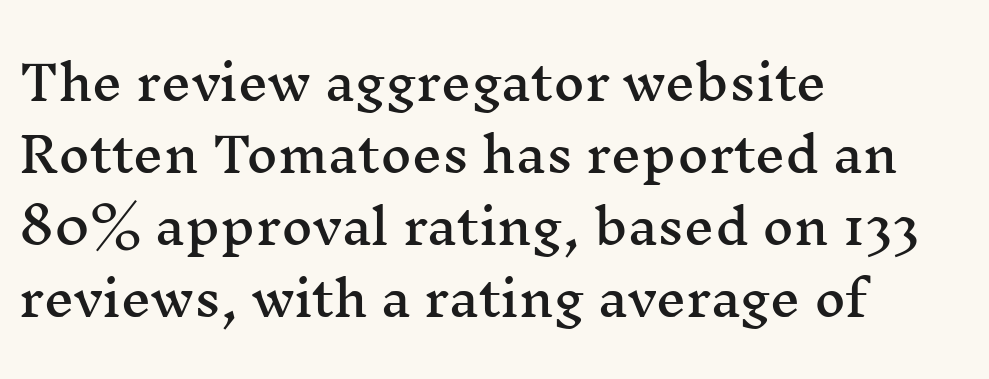
The image shows 48 px wide serif type, upright; set left-aligned, normal line spacing (1.5x), normal letter spacing, not underlined; medium stroke contrast and a medium x-height.
